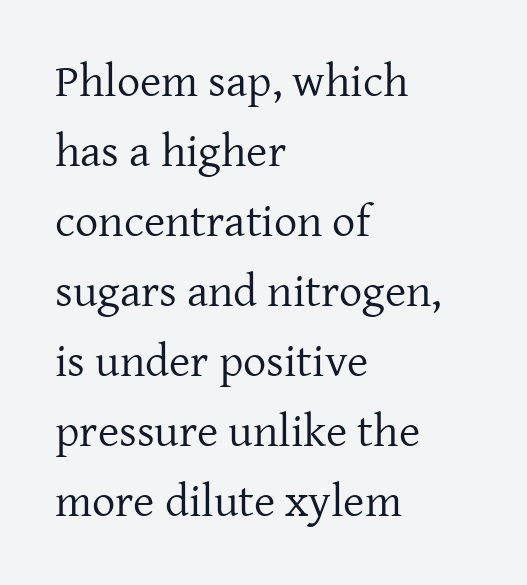
The image shows 46 px regular-weight serif type, upright; set left-aligned, normal line spacing (1.52x), normal letter spacing, not underlined; low stroke contrast and a medium x-height.
